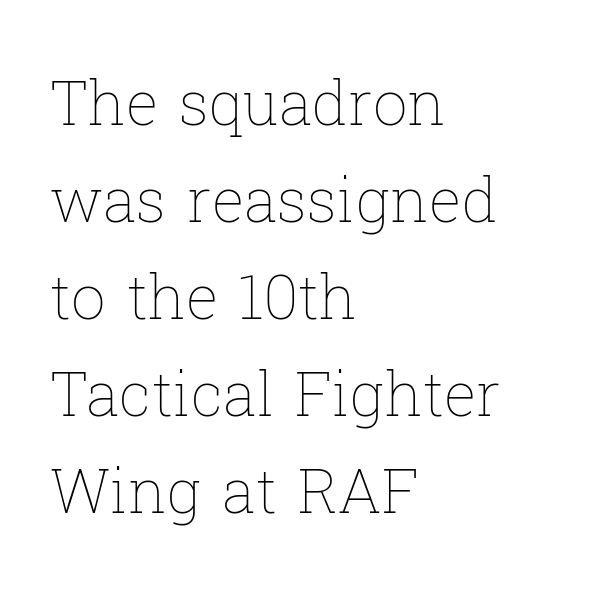
The image shows 61 px thin type, upright; set left-aligned, normal line spacing (1.59x), normal letter spacing, not underlined; low stroke contrast and a medium x-height.
